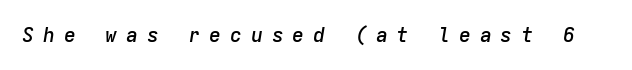
The image shows 20 px text type, italic (leaning right); set unusually wide letter spacing (+0.44 em), not underlined.
